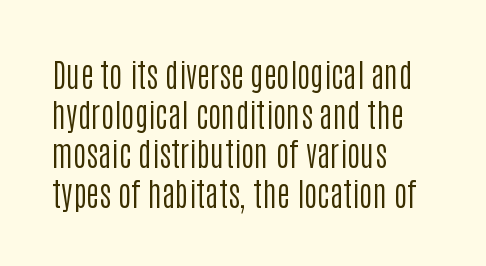
The image shows 32 px regular-weight, condensed sans-serif type, upright; set left-aligned, line spacing 1.24x, normal letter spacing, not underlined; low stroke contrast and a large x-height.
